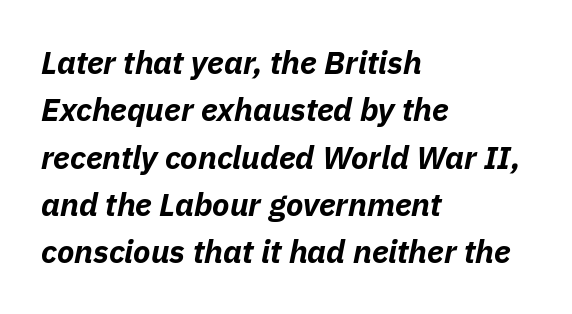
Q: Is the text bold? A: Yes.
Q: Is the text italic (slanted)? A: Yes, it leans right by about 11 degrees.
Q: Is the text underlined? A: No.
Q: How is the paragraph aligned? A: Left-aligned.
Q: Is the spacing between letters normal or unusually wide? A: Normal.
Q: Is the spacing between lines tight, normal or loose? A: Normal.
Q: Width (condensed, normal, or wide)? A: Normal.
Q: Stroke contrast? A: Low.
Q: x-height? A: Medium.
Q: Monospaced? A: No.
